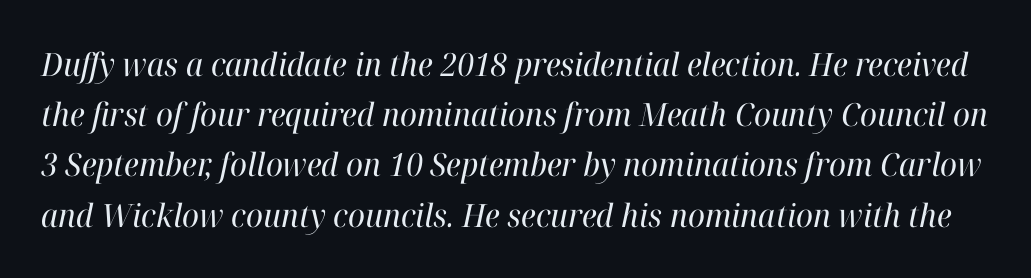
{"serif": "yes", "italic": "yes", "lean": "right", "slant_degrees": 12, "bold": "no", "weight": "regular", "width": "normal", "stroke_contrast": "high", "x_height": "medium", "monospaced": "no", "underline": "no", "line_spacing": "normal", "line_spacing_ratio": 1.57, "letter_spacing": "normal", "letter_spacing_em": 0.0, "glyph_px": 32}
